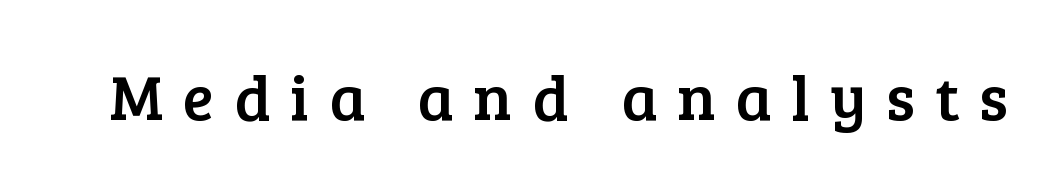
The image shows 64 px serif type, upright; set unusually wide letter spacing (+0.31 em), not underlined; low stroke contrast and a medium x-height.
